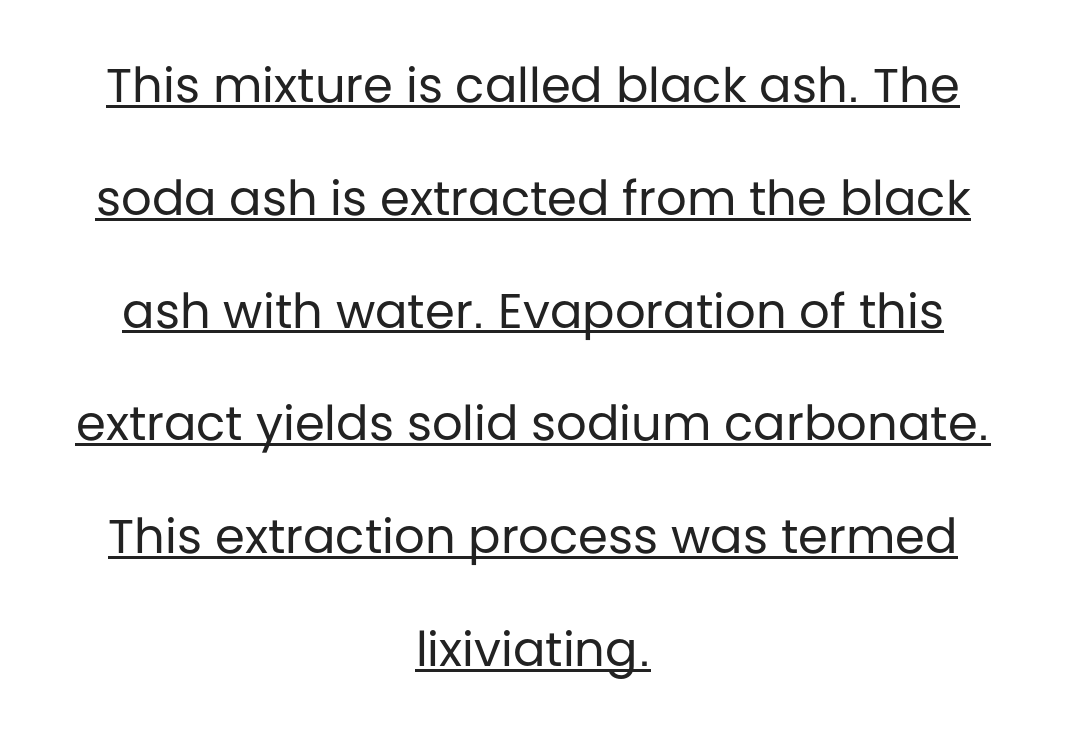
Q: Is the text bold? A: No.
Q: Is the text italic (slanted)? A: No, it is upright.
Q: Is the typeface a serif or a sans-serif typeface? A: Sans-serif.
Q: Is the text underlined? A: Yes.
Q: How is the paragraph aligned? A: Centered.
Q: Is the spacing between letters normal or unusually wide? A: Normal.
Q: Is the spacing between lines tight, normal or loose? A: Loose.
Q: Width (condensed, normal, or wide)? A: Normal.
Q: Stroke contrast? A: Low.
Q: x-height? A: Large.
Q: Monospaced? A: No.
